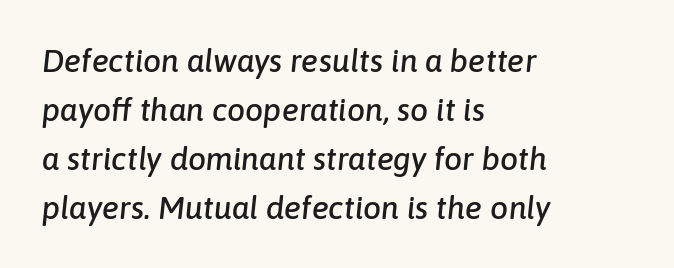
The image shows 32 px text type, italic (leaning right); set left-aligned, normal line spacing (1.53x), normal letter spacing, not underlined; low stroke contrast and a medium x-height.
